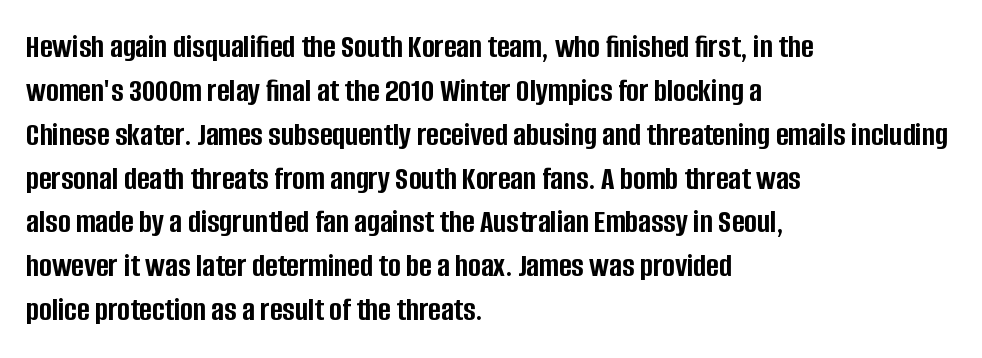
The image shows 34 px semibold, condensed sans-serif type, upright; set left-aligned, normal line spacing (1.29x), normal letter spacing, not underlined; low stroke contrast and a large x-height.
